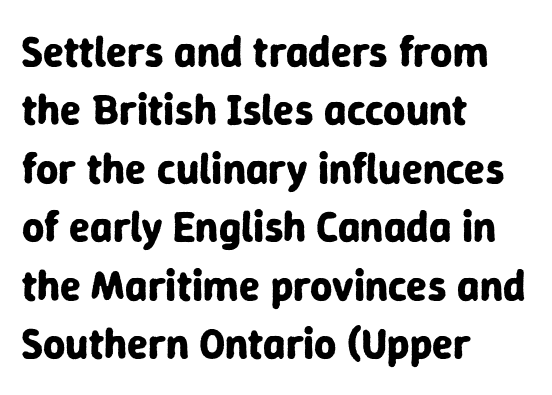
The image shows 43 px bold sans-serif type, upright; set left-aligned, normal line spacing (1.36x), normal letter spacing, not underlined; low stroke contrast and a medium x-height.
